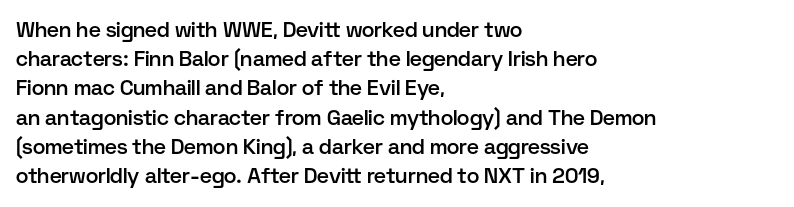
Q: Is the text bold? A: Semi-bold.
Q: Is the text italic (slanted)? A: No, it is upright.
Q: Is the text underlined? A: No.
Q: How is the paragraph aligned? A: Left-aligned.
Q: Is the spacing between letters normal or unusually wide? A: Normal.
Q: Is the spacing between lines tight, normal or loose? A: Normal.
